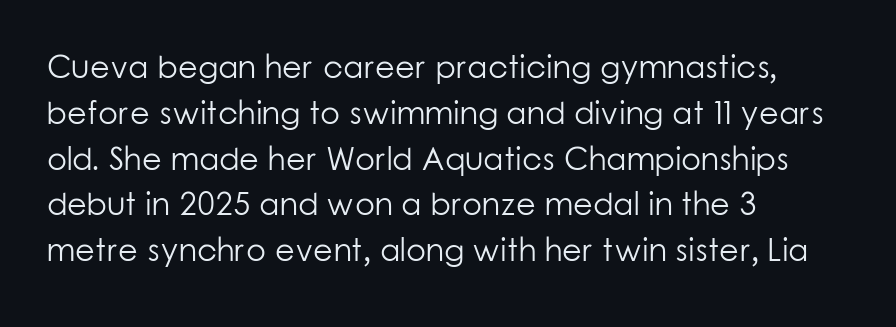
Q: Is the text bold? A: No.
Q: Is the text italic (slanted)? A: No, it is upright.
Q: Is the typeface a serif or a sans-serif typeface? A: Sans-serif.
Q: Is the text underlined? A: No.
Q: How is the paragraph aligned? A: Left-aligned.
Q: Is the spacing between letters normal or unusually wide? A: Normal.
Q: Is the spacing between lines tight, normal or loose? A: Normal.
Q: Width (condensed, normal, or wide)? A: Normal.
Q: Stroke contrast? A: Low.
Q: x-height? A: Medium.
Q: Monospaced? A: No.
